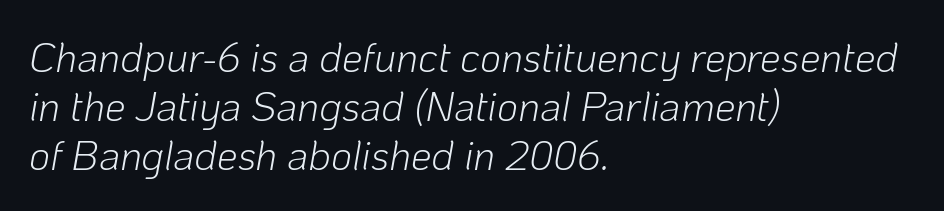
{"italic": "yes", "lean": "right", "slant_degrees": 10, "bold": "no", "weight": "light", "width": "normal", "stroke_contrast": "low", "x_height": "medium", "monospaced": "no", "underline": "no", "align": "left", "line_spacing_ratio": 1.2, "letter_spacing": "normal", "letter_spacing_em": 0.0, "glyph_px": 41}
